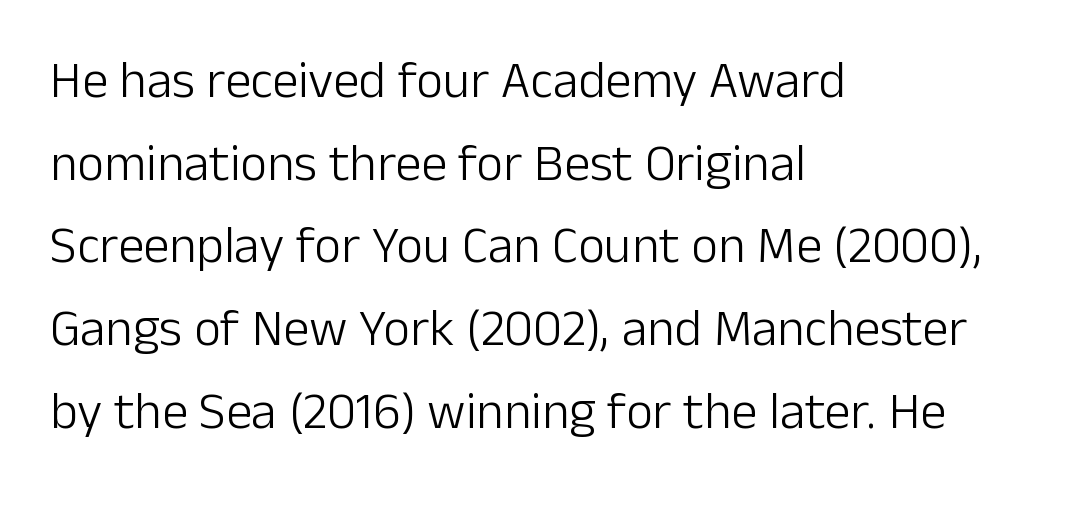
Q: Is the text bold? A: No.
Q: Is the text italic (slanted)? A: No, it is upright.
Q: Is the typeface a serif or a sans-serif typeface? A: Sans-serif.
Q: Is the text underlined? A: No.
Q: How is the paragraph aligned? A: Left-aligned.
Q: Is the spacing between letters normal or unusually wide? A: Normal.
Q: Is the spacing between lines tight, normal or loose? A: Normal.
Q: Width (condensed, normal, or wide)? A: Normal.
Q: Stroke contrast? A: Low.
Q: x-height? A: Medium.
Q: Monospaced? A: No.
